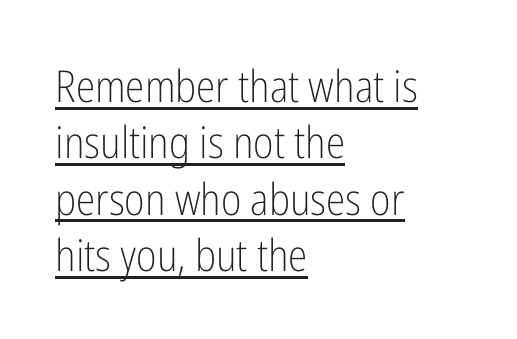
The typography opts for an upright posture over an oblique one. Do the characters align in a grid? No, the font is proportional. Nothing heavy about these letters — not bold at all. One glance says typical: line gaps are just what's usual.
